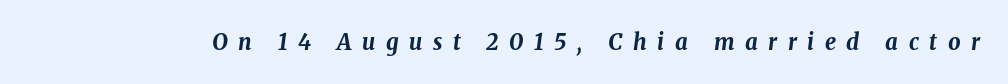
{"italic": "yes", "lean": "right", "slant_degrees": 8, "bold": "yes", "underline": "no", "letter_spacing": "wide", "letter_spacing_em": 0.48, "glyph_px": 22}
